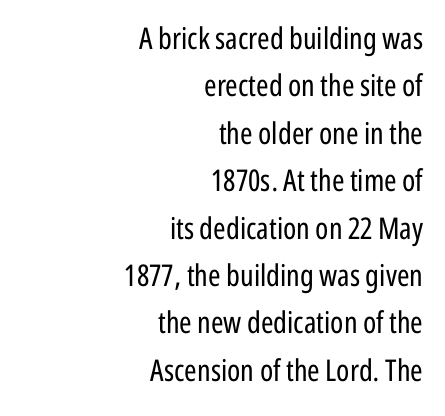
Q: Is the text bold? A: No.
Q: Is the text italic (slanted)? A: No, it is upright.
Q: Is the typeface a serif or a sans-serif typeface? A: Sans-serif.
Q: Is the text underlined? A: No.
Q: How is the paragraph aligned? A: Right-aligned.
Q: Is the spacing between letters normal or unusually wide? A: Normal.
Q: Is the spacing between lines tight, normal or loose? A: Normal.
Q: Width (condensed, normal, or wide)? A: Condensed.
Q: Stroke contrast? A: Low.
Q: x-height? A: Medium.
Q: Monospaced? A: No.
